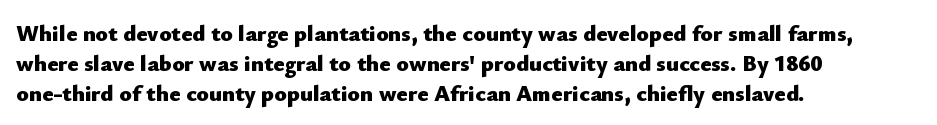
The image shows 23 px bold type, upright; set left-aligned, normal line spacing (1.31x), normal letter spacing, not underlined.
